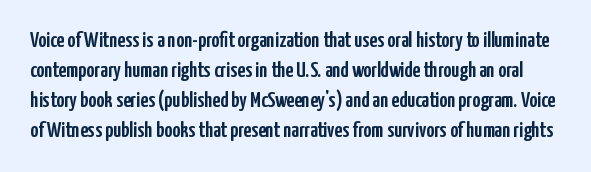
The image shows 22 px text type, upright; set normal line spacing (1.36x), normal letter spacing, not underlined.
